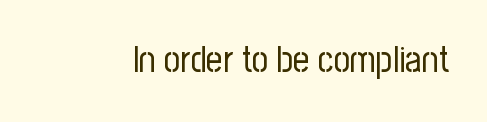
Q: Is the text bold? A: No.
Q: Is the text italic (slanted)? A: No, it is upright.
Q: Is the typeface a serif or a sans-serif typeface? A: Sans-serif.
Q: Is the text underlined? A: No.
Q: Is the spacing between letters normal or unusually wide? A: Normal.
Q: Width (condensed, normal, or wide)? A: Condensed.
Q: Stroke contrast? A: Low.
Q: x-height? A: Medium.
Q: Monospaced? A: No.
